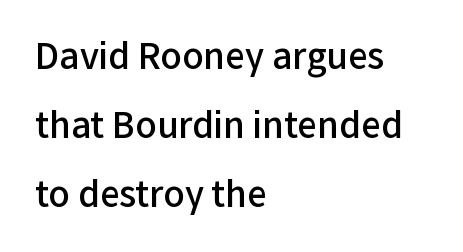
A sans-serif font was chosen for this passage. In terms of letterspacing, this is plain default setting. Weight check: semibold — heavier than regular, not quite bold. Check under the words: just untouched page. Each letter keeps its own natural width here, so spacing adapts to shape. The specimen reads as upright at a glance.
